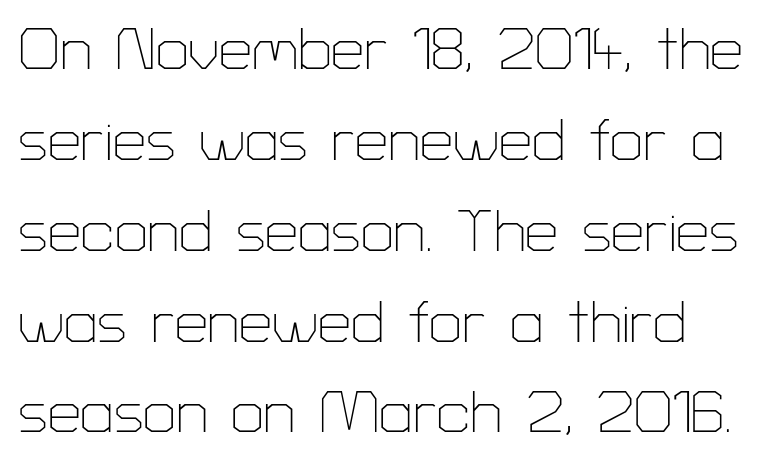
No italicization has been applied; the sample stays upright. Nothing sits at the stroke ends, so this counts as sans-serif. Visually the block forms a straight wall on the left and a jagged coastline on the right. Letters have the restrained weight of plain body copy at most. Looks like regular typesetting: each glyph gets only the width it needs. Unmarked baselines from the first word to the last.
